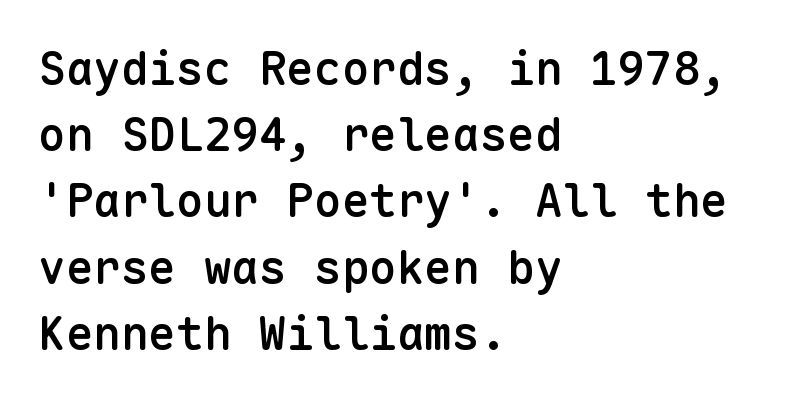
{"serif": "no", "italic": "no", "bold": "semi", "weight": "semibold", "width": "normal", "stroke_contrast": "low", "x_height": "medium", "monospaced": "yes", "underline": "no", "align": "left", "line_spacing": "normal", "line_spacing_ratio": 1.44, "letter_spacing": "normal", "letter_spacing_em": 0.0, "glyph_px": 46}
